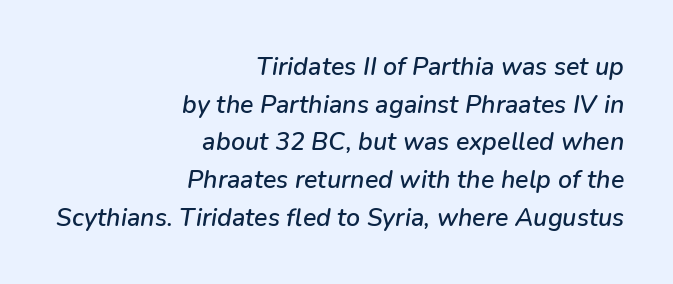
Q: Is the text italic (slanted)? A: Yes, it leans right by about 9 degrees.
Q: Is the text underlined? A: No.
Q: How is the paragraph aligned? A: Right-aligned.
Q: Is the spacing between letters normal or unusually wide? A: Normal.
Q: Is the spacing between lines tight, normal or loose? A: Normal.
